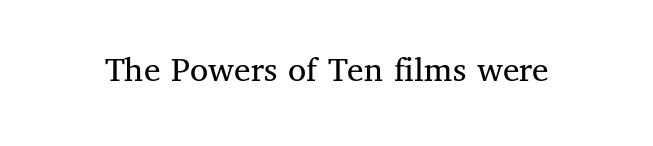
Inter-character spacing is left at the font's built-in metrics. Here the designer chose a conventional face with non-uniform glyph widths. The text was rendered using a seriffed face with decorative stroke endings. The lettering stays uniformly vertical, giving the passage a roman look. Bold? No — there's no thickening of the strokes.
